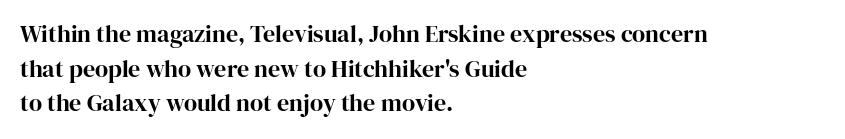
Q: Is the text italic (slanted)? A: No, it is upright.
Q: Is the text underlined? A: No.
Q: How is the paragraph aligned? A: Left-aligned.
Q: Is the spacing between letters normal or unusually wide? A: Normal.
Q: Is the spacing between lines tight, normal or loose? A: Normal.
